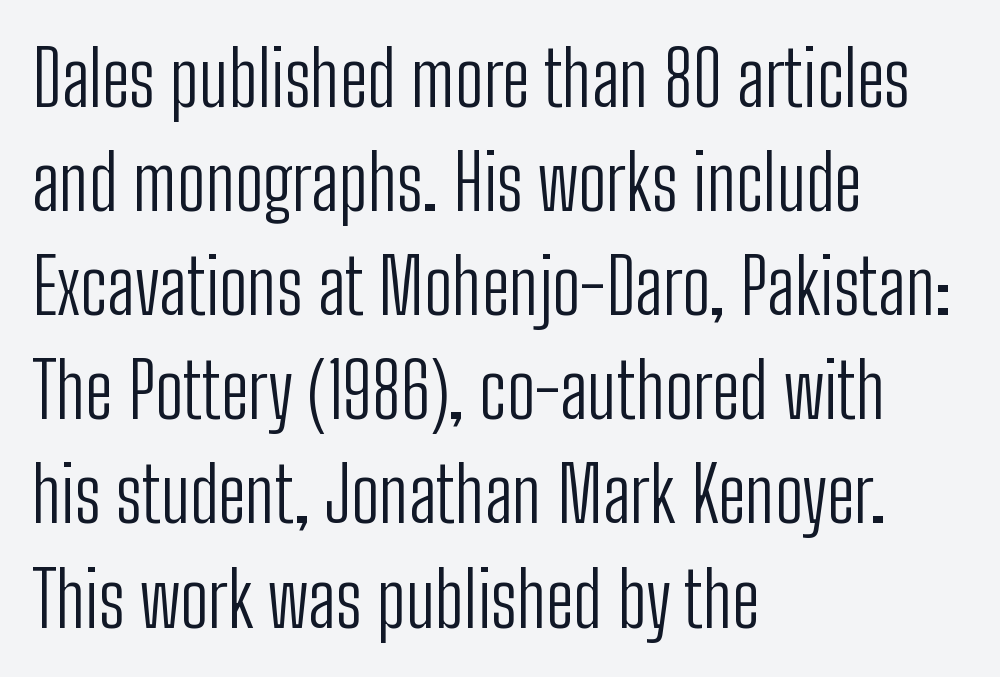
{"serif": "no", "italic": "no", "bold": "no", "weight": "light", "width": "condensed", "stroke_contrast": "low", "x_height": "medium", "monospaced": "no", "underline": "no", "align": "left", "line_spacing": "normal", "line_spacing_ratio": 1.37, "letter_spacing": "normal", "letter_spacing_em": 0.0, "glyph_px": 76}
